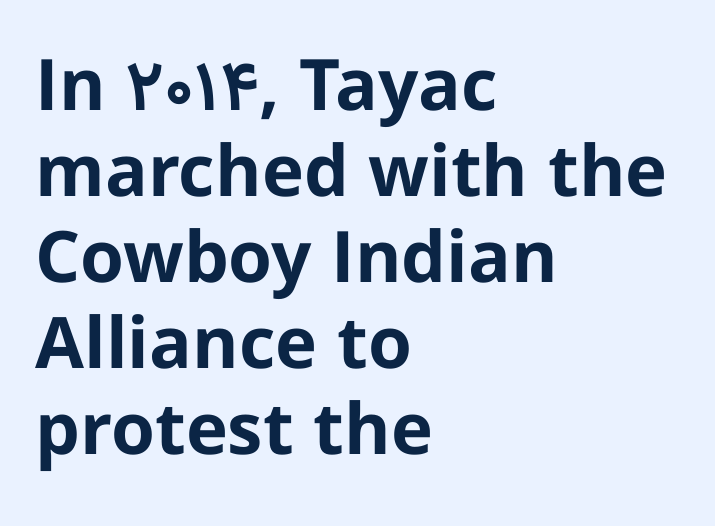
What stands out about the letter spacing? Nothing — it is the standard amount. Nothing sits at the stroke ends, so this counts as sans-serif. The compositor pushed each line to the left boundary. This sample uses an upright cut, with every glyph sitting square on the baseline.
